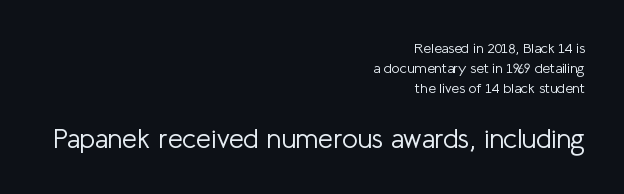
The image shows 27 px text type, upright; set right-aligned, normal line spacing (1.44x), normal letter spacing, not underlined; the second (bottom) block is 1.93x larger.
